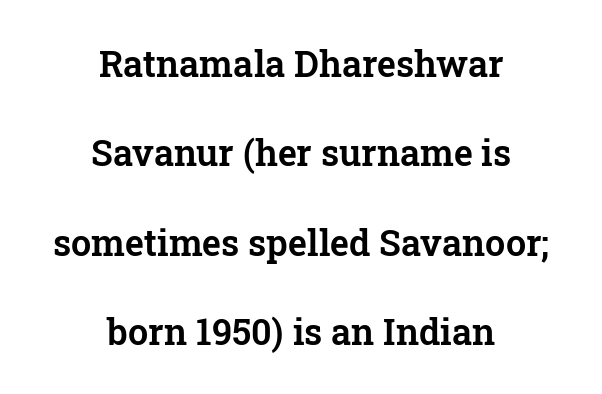
Q: Is the text italic (slanted)? A: No, it is upright.
Q: Is the typeface a serif or a sans-serif typeface? A: Serif.
Q: Is the text underlined? A: No.
Q: How is the paragraph aligned? A: Centered.
Q: Is the spacing between letters normal or unusually wide? A: Normal.
Q: Is the spacing between lines tight, normal or loose? A: Loose.
Q: Width (condensed, normal, or wide)? A: Normal.
Q: Stroke contrast? A: Low.
Q: x-height? A: Medium.
Q: Monospaced? A: No.
